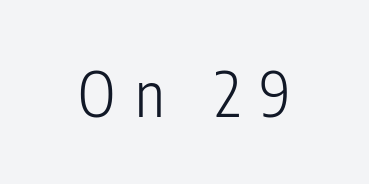
Q: Is the text bold? A: No.
Q: Is the text italic (slanted)? A: No, it is upright.
Q: Is the typeface a serif or a sans-serif typeface? A: Sans-serif.
Q: Is the text underlined? A: No.
Q: Is the spacing between letters normal or unusually wide? A: Unusually wide.
Q: Width (condensed, normal, or wide)? A: Condensed.
Q: Stroke contrast? A: Low.
Q: x-height? A: Medium.
Q: Monospaced? A: No.
